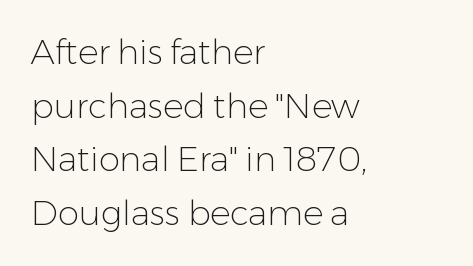
Lines of text with bare space underneath. The lettering holds an erect, upright posture throughout. A typesetter would label this face a sans. Caption: standard tracking, unaltered.
